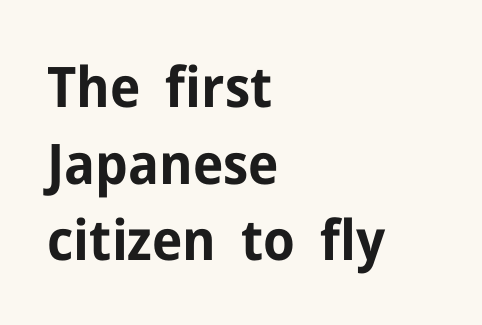
{"serif": "no", "italic": "no", "bold": "yes", "weight": "bold", "width": "normal", "stroke_contrast": "low", "x_height": "medium", "monospaced": "no", "underline": "no", "align": "left", "line_spacing": "normal", "line_spacing_ratio": 1.37, "letter_spacing": "normal", "letter_spacing_em": 0.0, "glyph_px": 56}
